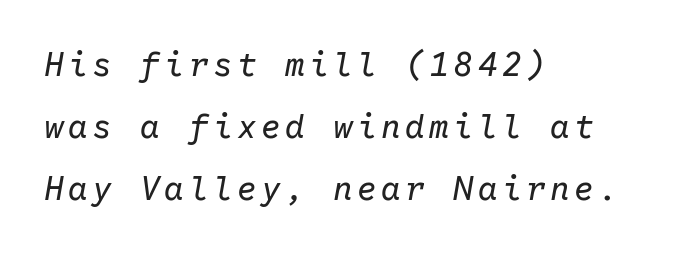
Q: Is the text bold? A: No.
Q: Is the text italic (slanted)? A: Yes, it leans right by about 10 degrees.
Q: Is the text underlined? A: No.
Q: How is the paragraph aligned? A: Left-aligned.
Q: Width (condensed, normal, or wide)? A: Normal.
Q: Stroke contrast? A: Low.
Q: x-height? A: Medium.
Q: Monospaced? A: Yes.
